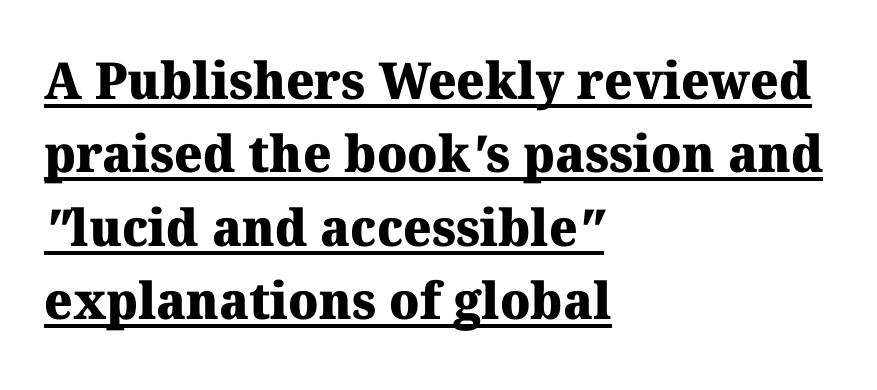
Q: Is the text bold? A: Yes.
Q: Is the typeface a serif or a sans-serif typeface? A: Serif.
Q: Is the text underlined? A: Yes.
Q: How is the paragraph aligned? A: Left-aligned.
Q: Is the spacing between letters normal or unusually wide? A: Normal.
Q: Is the spacing between lines tight, normal or loose? A: Normal.
Q: Width (condensed, normal, or wide)? A: Normal.
Q: Stroke contrast? A: Medium.
Q: x-height? A: Medium.
Q: Monospaced? A: No.
